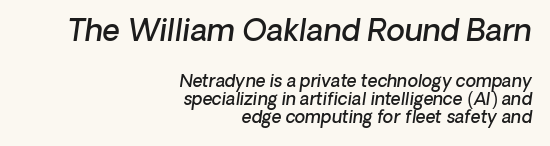
Q: Is the text bold? A: Semi-bold.
Q: Is the text italic (slanted)? A: Yes, it leans right by about 8 degrees.
Q: Is the text underlined? A: No.
Q: How is the paragraph aligned? A: Right-aligned.
Q: Is the spacing between letters normal or unusually wide? A: Normal.
Q: Is the spacing between lines tight, normal or loose? A: Tight.
Q: Which block of text is set in a larger size, the first (top) or the second (bottom)? A: The first (top) one.
Q: Width (condensed, normal, or wide)? A: Normal.
Q: Stroke contrast? A: Low.
Q: x-height? A: Medium.
Q: Monospaced? A: No.
